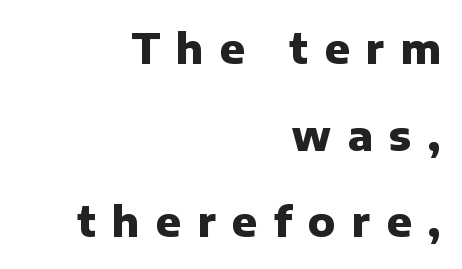
{"serif": "no", "italic": "no", "bold": "yes", "weight": "heavy", "width": "normal", "stroke_contrast": "low", "x_height": "medium", "monospaced": "no", "underline": "no", "align": "right", "line_spacing": "loose", "line_spacing_ratio": 2.11, "letter_spacing": "wide", "letter_spacing_em": 0.4, "glyph_px": 41}
